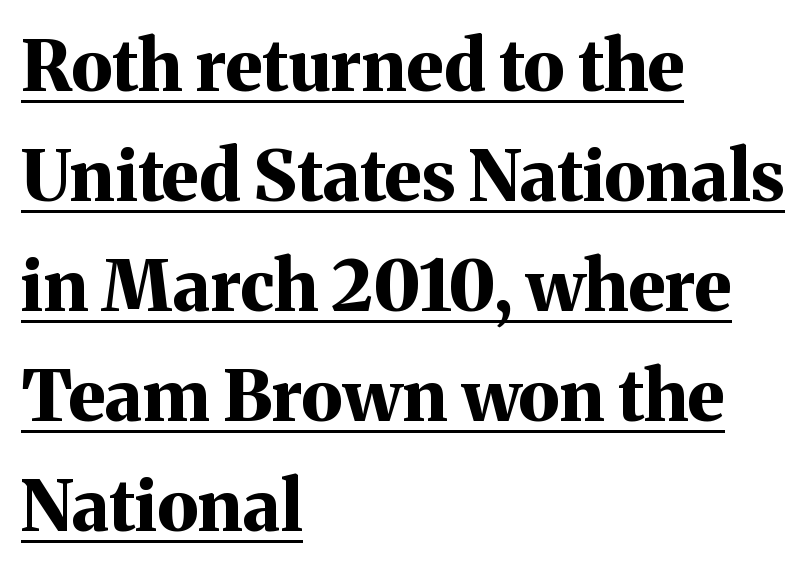
Q: Is the text bold? A: Yes.
Q: Is the text italic (slanted)? A: No, it is upright.
Q: Is the typeface a serif or a sans-serif typeface? A: Serif.
Q: Is the text underlined? A: Yes.
Q: How is the paragraph aligned? A: Left-aligned.
Q: Is the spacing between letters normal or unusually wide? A: Normal.
Q: Is the spacing between lines tight, normal or loose? A: Normal.
Q: Width (condensed, normal, or wide)? A: Normal.
Q: Stroke contrast? A: Medium.
Q: x-height? A: Medium.
Q: Monospaced? A: No.
